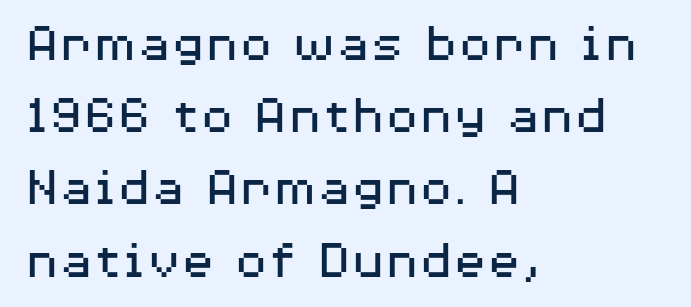
{"serif": "no", "italic": "no", "bold": "no", "weight": "regular", "width": "wide", "stroke_contrast": "medium", "x_height": "medium", "monospaced": "no", "underline": "no", "align": "left", "line_spacing": "normal", "line_spacing_ratio": 1.29, "letter_spacing": "normal", "letter_spacing_em": 0.0, "glyph_px": 56}
